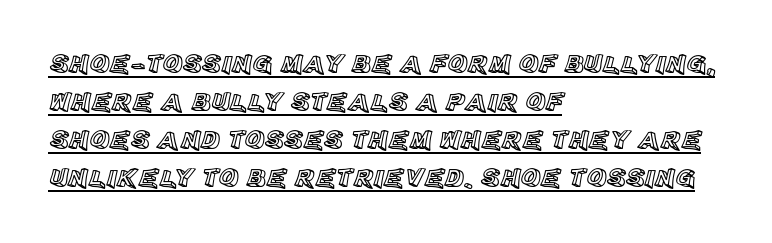
{"underline": "yes", "align": "left", "line_spacing": "normal", "line_spacing_ratio": 1.41, "letter_spacing": "normal", "letter_spacing_em": 0.0, "glyph_px": 27}
